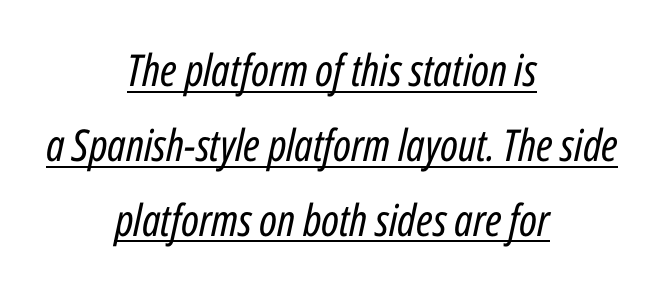
Q: Is the text bold? A: No.
Q: Is the text italic (slanted)? A: Yes, it leans right by about 12 degrees.
Q: Is the text underlined? A: Yes.
Q: How is the paragraph aligned? A: Centered.
Q: Is the spacing between letters normal or unusually wide? A: Normal.
Q: Is the spacing between lines tight, normal or loose? A: Normal.
Q: Width (condensed, normal, or wide)? A: Condensed.
Q: Stroke contrast? A: Low.
Q: x-height? A: Medium.
Q: Monospaced? A: No.
